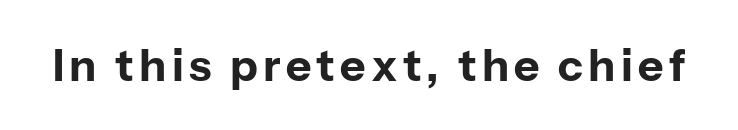
{"serif": "no", "italic": "no", "bold": "yes", "weight": "bold", "width": "normal", "stroke_contrast": "low", "x_height": "medium", "monospaced": "no", "underline": "no", "glyph_px": 44}
